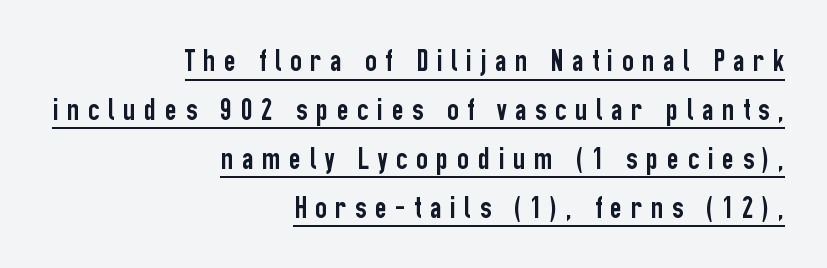
The image shows 32 px condensed sans-serif type, upright; set right-aligned, normal line spacing (1.53x), unusually wide letter spacing (+0.27 em), underlined; low stroke contrast and a medium x-height.
